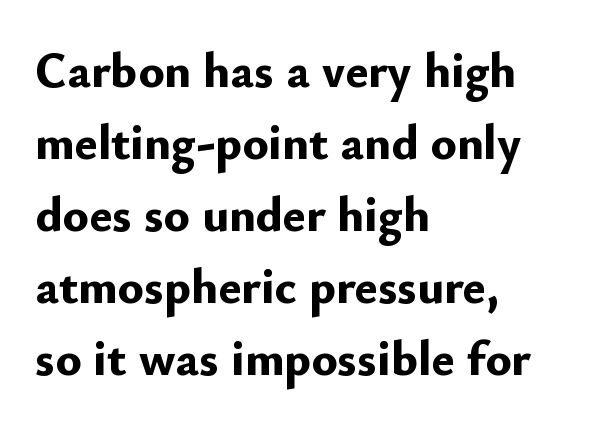
Q: Is the text bold? A: Yes.
Q: Is the text italic (slanted)? A: No, it is upright.
Q: Is the typeface a serif or a sans-serif typeface? A: Sans-serif.
Q: Is the text underlined? A: No.
Q: How is the paragraph aligned? A: Left-aligned.
Q: Is the spacing between letters normal or unusually wide? A: Normal.
Q: Is the spacing between lines tight, normal or loose? A: Normal.
Q: Width (condensed, normal, or wide)? A: Normal.
Q: Stroke contrast? A: Low.
Q: x-height? A: Small.
Q: Monospaced? A: No.
